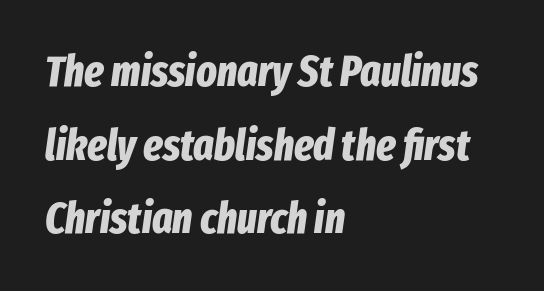
Clear beneath every line of the passage. Tall strokes in this sample are angled rather than plumb. Do the characters align in a grid? No, the font is proportional. Strokes here are thick enough to call this a true bold. Which margin do the lines hug? The left one — the right edge is uneven. The letters sit at their default tracking, neither squeezed nor spread.
